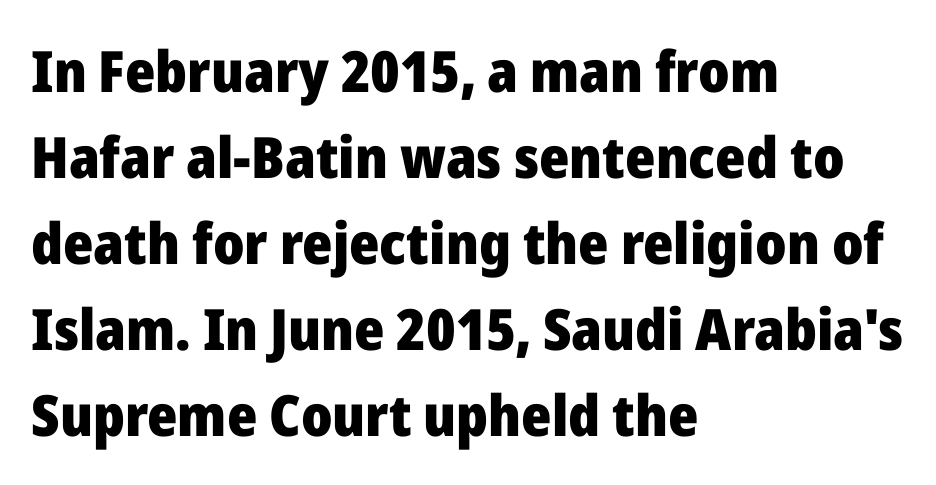
{"serif": "no", "italic": "no", "bold": "yes", "weight": "heavy", "width": "normal", "stroke_contrast": "low", "x_height": "medium", "monospaced": "no", "underline": "no", "align": "left", "line_spacing": "normal", "line_spacing_ratio": 1.51, "letter_spacing": "normal", "letter_spacing_em": 0.0, "glyph_px": 57}
